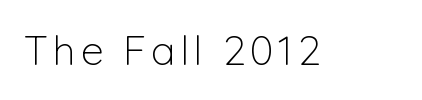
{"serif": "no", "italic": "no", "bold": "no", "weight": "light", "width": "normal", "stroke_contrast": "low", "x_height": "medium", "monospaced": "no", "underline": "no", "glyph_px": 41}
